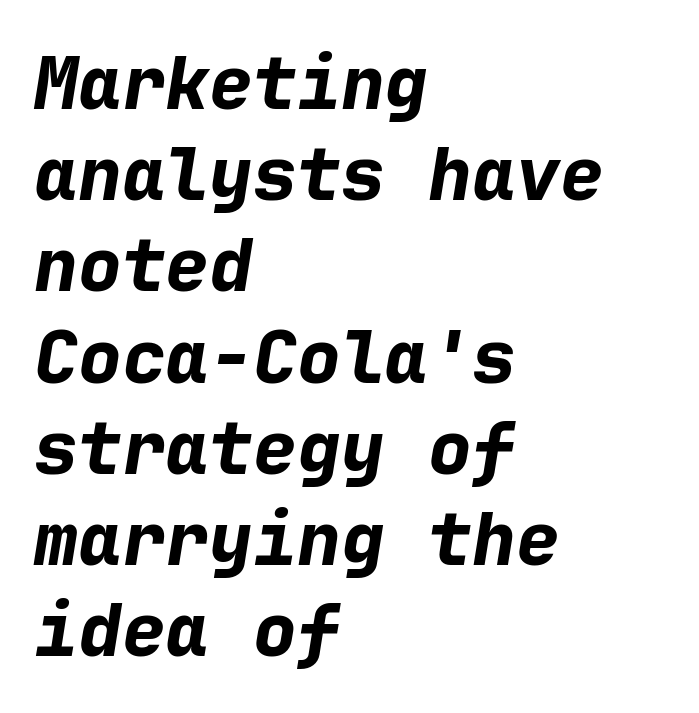
Q: Is the text bold? A: Yes.
Q: Is the text italic (slanted)? A: Yes, it leans right by about 9 degrees.
Q: Is the text underlined? A: No.
Q: How is the paragraph aligned? A: Left-aligned.
Q: Is the spacing between letters normal or unusually wide? A: Normal.
Q: Is the spacing between lines tight, normal or loose? A: Normal.
Q: Width (condensed, normal, or wide)? A: Normal.
Q: Stroke contrast? A: Low.
Q: x-height? A: Medium.
Q: Monospaced? A: Yes.
